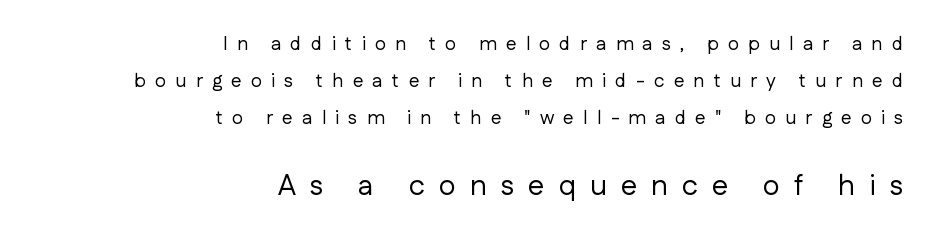
{"serif": "no", "italic": "no", "bold": "no", "weight": "regular", "width": "normal", "stroke_contrast": "low", "x_height": "medium", "monospaced": "no", "underline": "no", "align": "right", "line_spacing": "loose", "line_spacing_ratio": 1.96, "letter_spacing": "wide", "letter_spacing_em": 0.49, "larger_block": "second", "size_ratio": 1.53, "glyph_px": 29}
